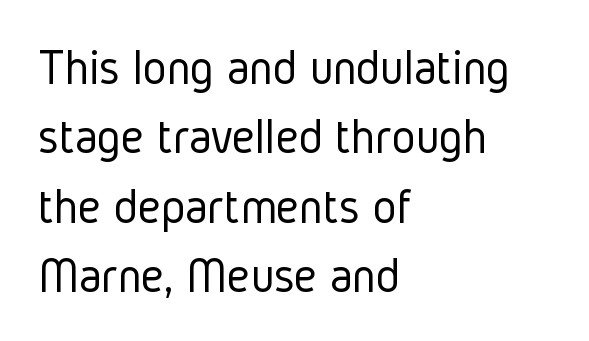
{"serif": "no", "italic": "no", "bold": "no", "weight": "light", "width": "condensed", "stroke_contrast": "low", "x_height": "medium", "monospaced": "no", "underline": "no", "align": "left", "line_spacing": "normal", "line_spacing_ratio": 1.36, "letter_spacing": "normal", "letter_spacing_em": 0.0, "glyph_px": 51}
